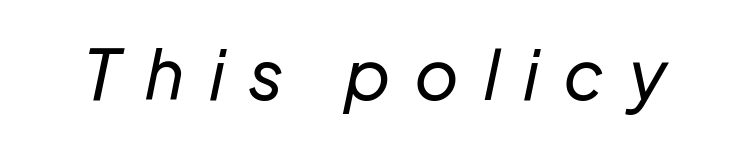
{"italic": "yes", "lean": "right", "slant_degrees": 12, "bold": "no", "weight": "regular", "width": "normal", "stroke_contrast": "low", "x_height": "medium", "monospaced": "no", "underline": "no", "letter_spacing": "wide", "letter_spacing_em": 0.37, "glyph_px": 69}
